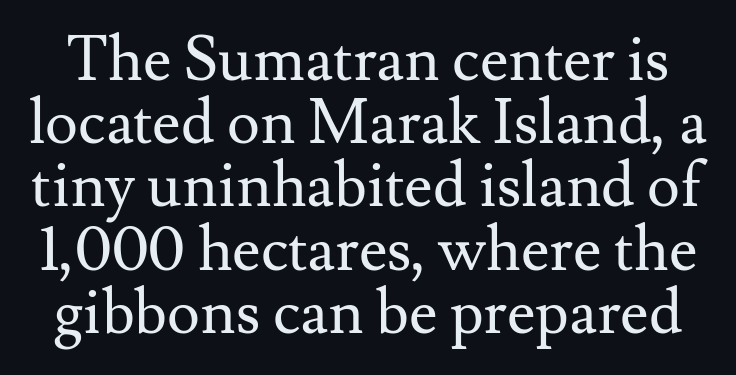
The image shows 62 px regular-weight serif type, upright; set tight line spacing (1.02x), normal letter spacing, not underlined; medium stroke contrast and a small x-height.
